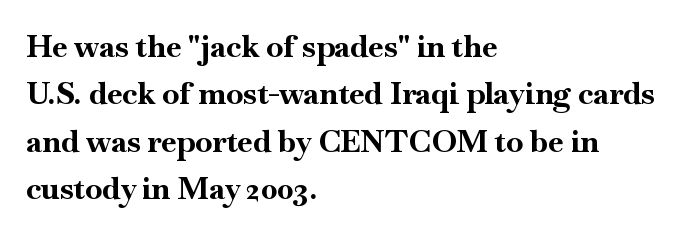
The image shows 31 px bold serif type, upright; set left-aligned, normal line spacing (1.53x), normal letter spacing, not underlined; high stroke contrast and a small x-height.
